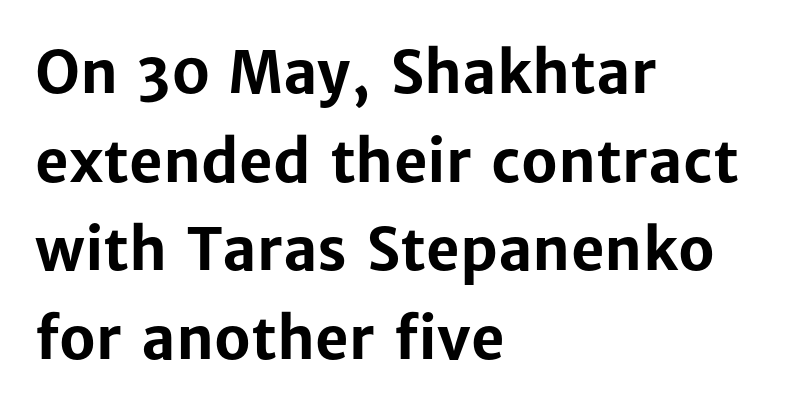
The image shows 58 px bold sans-serif type, upright; set left-aligned, normal line spacing (1.53x), normal letter spacing, not underlined; low stroke contrast and a medium x-height.
